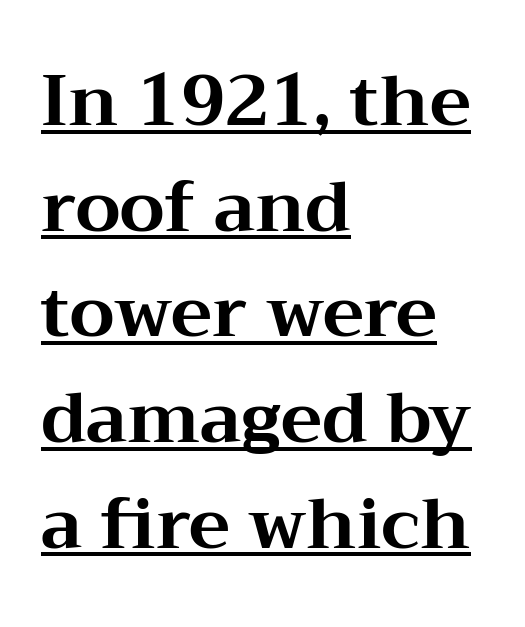
{"serif": "yes", "italic": "no", "bold": "yes", "weight": "bold", "width": "wide", "stroke_contrast": "medium", "x_height": "medium", "monospaced": "no", "underline": "yes", "align": "left", "line_spacing": "normal", "line_spacing_ratio": 1.51, "letter_spacing": "normal", "letter_spacing_em": 0.0, "glyph_px": 70}
